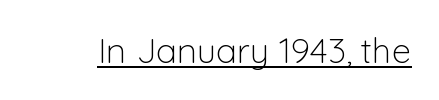
The image shows 35 px light sans-serif type, upright; set normal letter spacing, underlined; low stroke contrast and a medium x-height.
